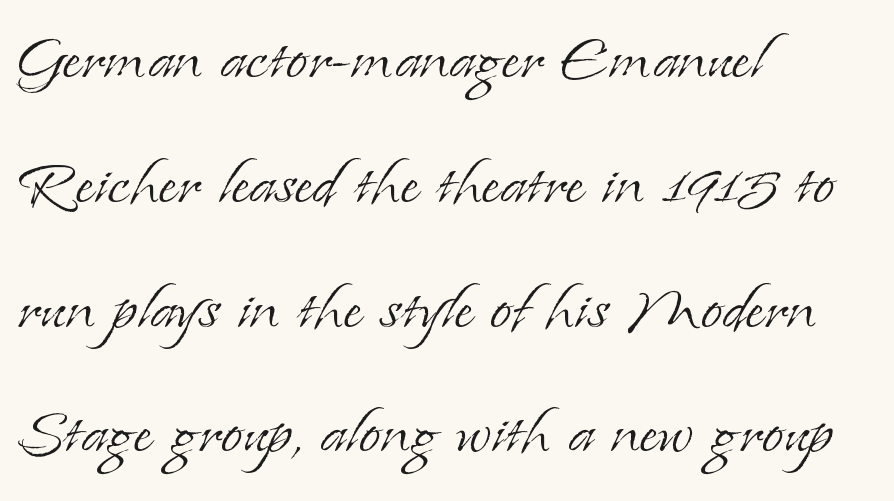
Q: Is the text bold? A: No.
Q: Is the text italic (slanted)? A: Yes.
Q: Is the typeface a serif or a sans-serif typeface? A: Serif.
Q: Is the text underlined? A: No.
Q: How is the paragraph aligned? A: Left-aligned.
Q: Is the spacing between letters normal or unusually wide? A: Normal.
Q: Is the spacing between lines tight, normal or loose? A: Normal.
Q: Width (condensed, normal, or wide)? A: Normal.
Q: Stroke contrast? A: Low.
Q: x-height? A: Small.
Q: Monospaced? A: No.
